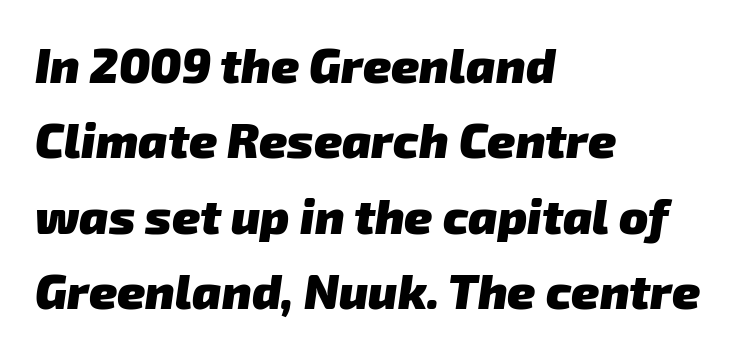
{"serif": "no", "bold": "yes", "weight": "heavy", "width": "normal", "stroke_contrast": "low", "x_height": "medium", "monospaced": "no", "underline": "no", "align": "left", "line_spacing": "normal", "line_spacing_ratio": 1.57, "letter_spacing": "normal", "letter_spacing_em": 0.0, "glyph_px": 48}
